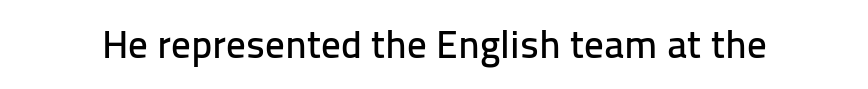
{"serif": "no", "italic": "no", "width": "normal", "stroke_contrast": "low", "x_height": "medium", "monospaced": "no", "underline": "no", "letter_spacing": "normal", "letter_spacing_em": 0.0, "glyph_px": 39}
